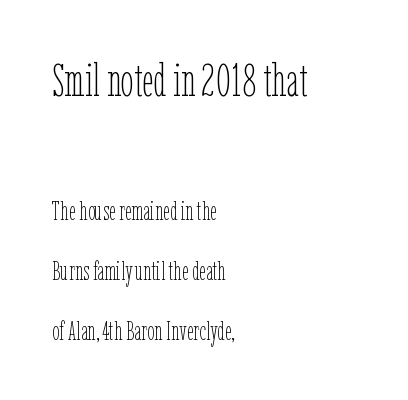
Q: Is the text bold? A: No.
Q: Is the text italic (slanted)? A: No, it is upright.
Q: Is the text underlined? A: No.
Q: How is the paragraph aligned? A: Left-aligned.
Q: Is the spacing between letters normal or unusually wide? A: Normal.
Q: Is the spacing between lines tight, normal or loose? A: Loose.
Q: Which block of text is set in a larger size, the first (top) or the second (bottom)? A: The first (top) one.
Q: Width (condensed, normal, or wide)? A: Condensed.
Q: Stroke contrast? A: Low.
Q: x-height? A: Medium.
Q: Monospaced? A: No.
